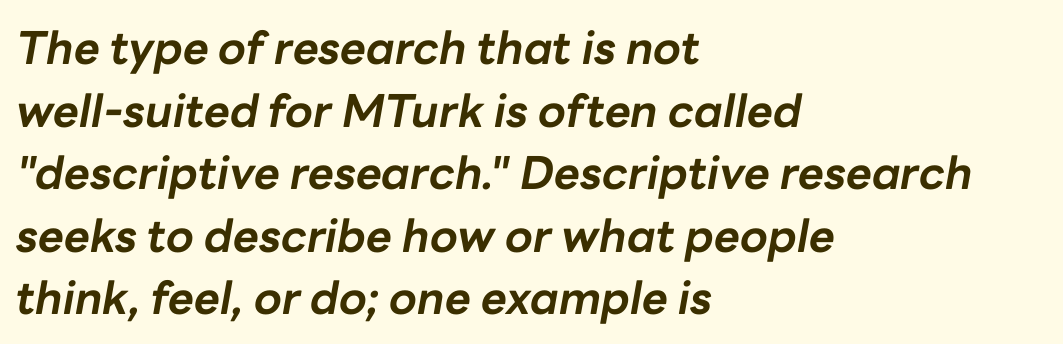
Q: Is the text bold? A: Yes.
Q: Is the text italic (slanted)? A: Yes, it leans right by about 10 degrees.
Q: Is the text underlined? A: No.
Q: How is the paragraph aligned? A: Left-aligned.
Q: Is the spacing between letters normal or unusually wide? A: Normal.
Q: Is the spacing between lines tight, normal or loose? A: Normal.
Q: Width (condensed, normal, or wide)? A: Normal.
Q: Stroke contrast? A: Low.
Q: x-height? A: Medium.
Q: Monospaced? A: No.
